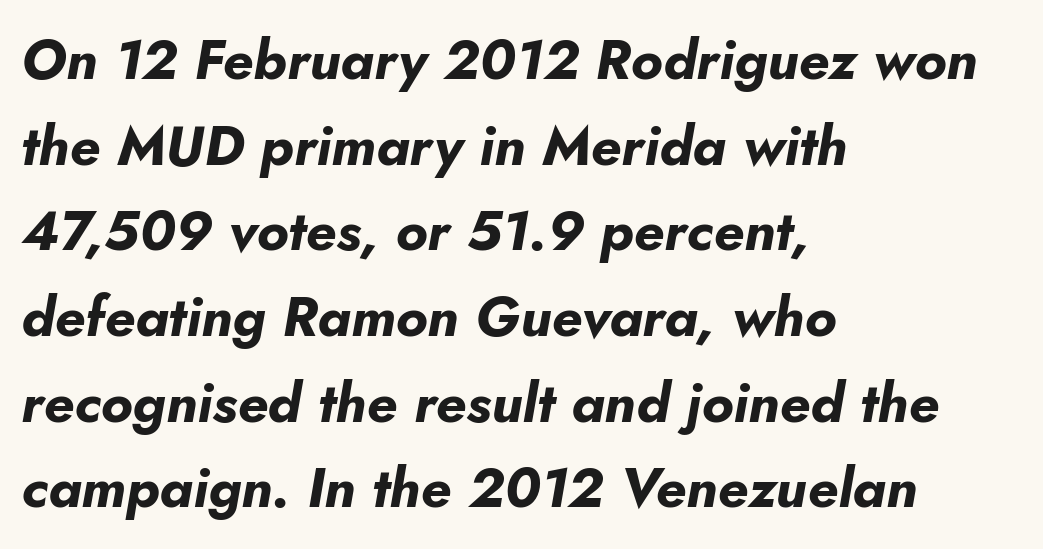
Type without underlining. Would a proofreader flag this as italicized? Yes. These lines are rendered in a variable-pitch font. Typesetter's note: full bold, strokes at maximum text heaviness.
